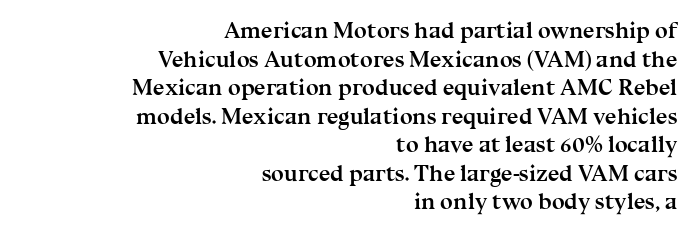
{"italic": "no", "bold": "yes", "underline": "no", "align": "right", "line_spacing_ratio": 1.24, "letter_spacing": "normal", "letter_spacing_em": 0.0, "glyph_px": 23}
